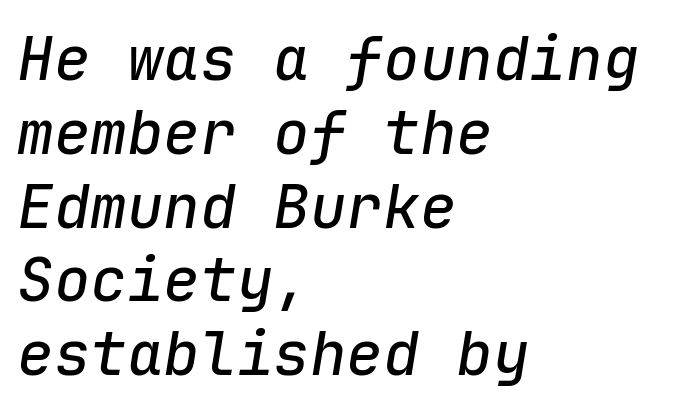
A typesetter would call this monospace, since all characters share one set width. The gap between lines stays unmarked. Leftover space on each line is placed entirely after the last word. Nobody touched the tracking dial on this one. Slant detected: the letters are inclined.
